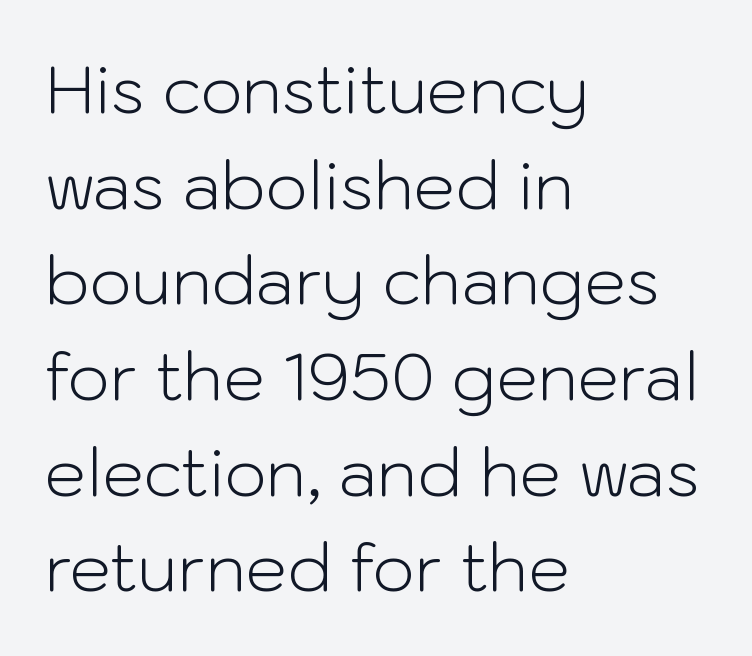
{"serif": "no", "italic": "no", "bold": "no", "weight": "light", "width": "normal", "stroke_contrast": "low", "x_height": "medium", "monospaced": "no", "underline": "no", "align": "left", "line_spacing": "normal", "line_spacing_ratio": 1.45, "letter_spacing": "normal", "letter_spacing_em": 0.0, "glyph_px": 66}
